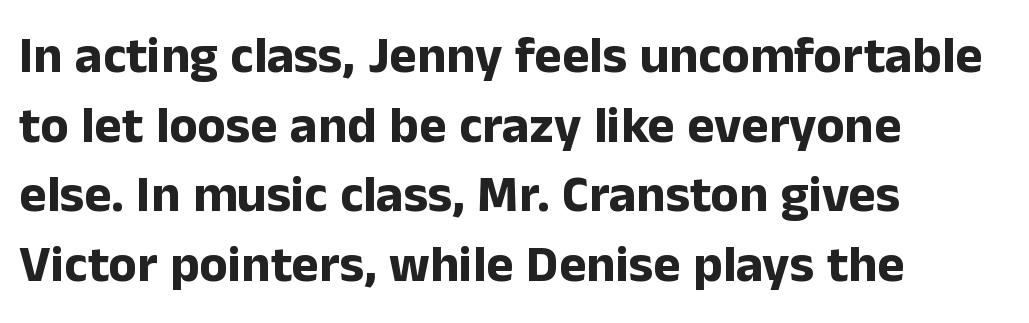
The lines in this sample share a left origin and differ only in where they stop. Type style note: lacks serifs. Honestly, the row spacing looks completely unremarkable. Nope, not italic — everything's standing straight. This rendering leaves character spacing at its baseline value.
